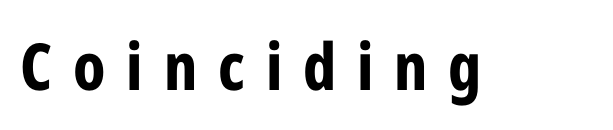
Q: Is the text bold? A: Yes.
Q: Is the text italic (slanted)? A: No, it is upright.
Q: Is the typeface a serif or a sans-serif typeface? A: Sans-serif.
Q: Is the text underlined? A: No.
Q: Is the spacing between letters normal or unusually wide? A: Unusually wide.
Q: Width (condensed, normal, or wide)? A: Condensed.
Q: Stroke contrast? A: Low.
Q: x-height? A: Medium.
Q: Monospaced? A: No.
